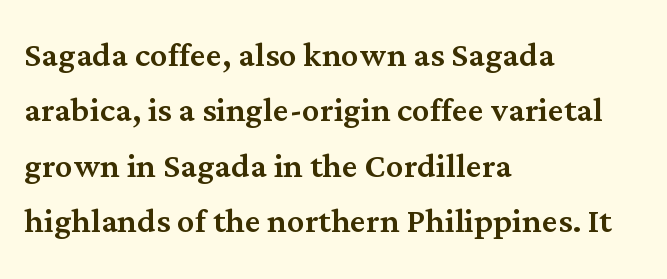
The image shows 44 px serif type, upright; set left-aligned, normal line spacing (1.26x), normal letter spacing, not underlined; medium stroke contrast and a medium x-height.
